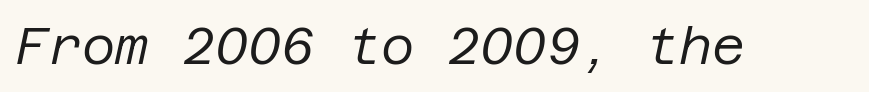
Letters have the restrained weight of plain body copy at most. The gap between lines stays unmarked. Tall strokes in this sample are angled rather than plumb. What stands out about the letter spacing? Nothing — it is the standard amount.
